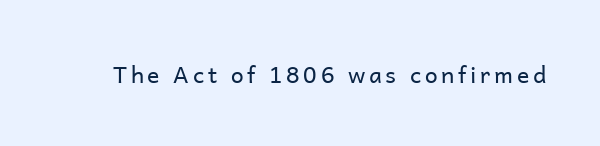
Honestly, there is no underline to notice here at all. This is roman type, the default non-slanted kind. Weight: not bold — regular or lighter.
